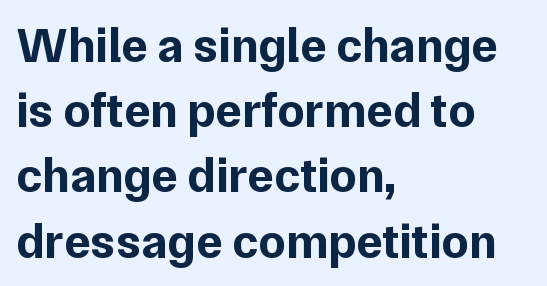
Q: Is the text bold? A: Yes.
Q: Is the text italic (slanted)? A: No, it is upright.
Q: Is the typeface a serif or a sans-serif typeface? A: Sans-serif.
Q: Is the text underlined? A: No.
Q: How is the paragraph aligned? A: Left-aligned.
Q: Is the spacing between letters normal or unusually wide? A: Normal.
Q: Is the spacing between lines tight, normal or loose? A: Normal.
Q: Width (condensed, normal, or wide)? A: Normal.
Q: Stroke contrast? A: Low.
Q: x-height? A: Medium.
Q: Monospaced? A: No.
